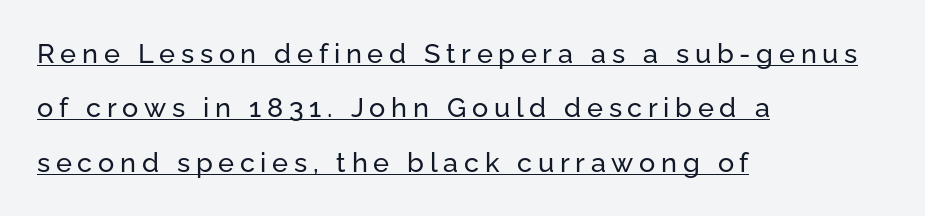
{"italic": "no", "underline": "yes", "align": "left", "line_spacing": "loose", "line_spacing_ratio": 2.01, "letter_spacing": "wide", "letter_spacing_em": 0.21, "glyph_px": 27}
